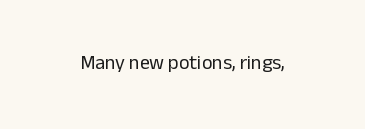
The image shows 20 px text type, upright; set normal letter spacing, not underlined.
